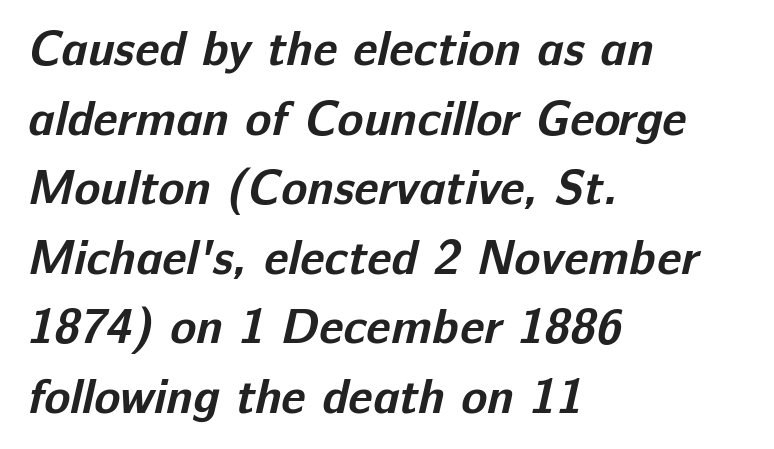
Q: Is the text bold? A: Yes.
Q: Is the typeface a serif or a sans-serif typeface? A: Sans-serif.
Q: Is the text underlined? A: No.
Q: How is the paragraph aligned? A: Left-aligned.
Q: Is the spacing between letters normal or unusually wide? A: Normal.
Q: Is the spacing between lines tight, normal or loose? A: Normal.
Q: Width (condensed, normal, or wide)? A: Normal.
Q: Stroke contrast? A: Low.
Q: x-height? A: Medium.
Q: Monospaced? A: No.
